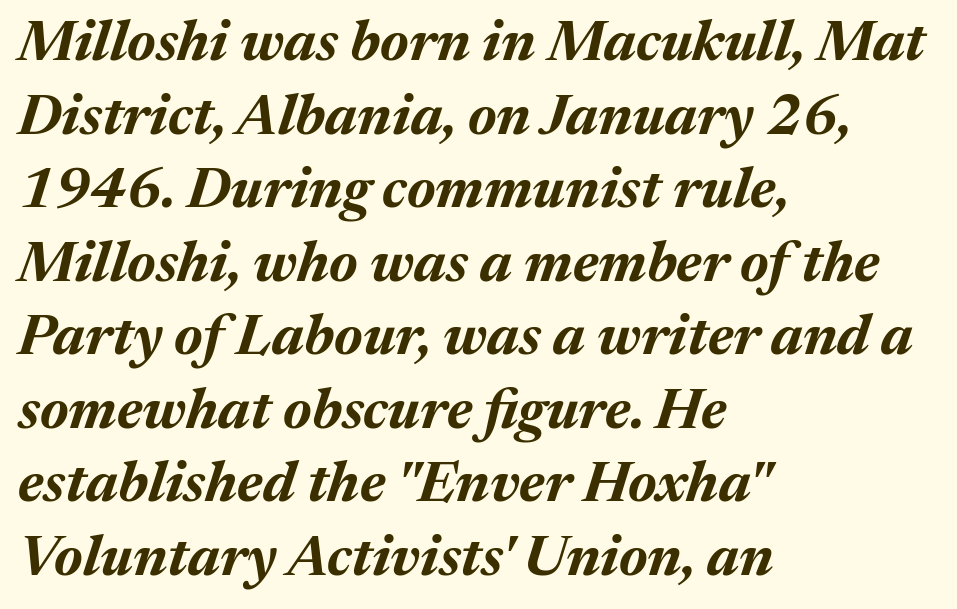
Quick note: interline space is typical. Italic? Definitely — the glyphs are oblique. The face used here has the dense, thick strokes of a bold. Do the characters align in a grid? No, the font is proportional.
